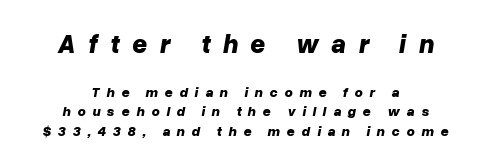
Q: Is the text bold? A: Yes.
Q: Is the text italic (slanted)? A: Yes, it leans right by about 10 degrees.
Q: Is the text underlined? A: No.
Q: How is the paragraph aligned? A: Centered.
Q: Is the spacing between letters normal or unusually wide? A: Unusually wide.
Q: Is the spacing between lines tight, normal or loose? A: Normal.
Q: Which block of text is set in a larger size, the first (top) or the second (bottom)? A: The first (top) one.
